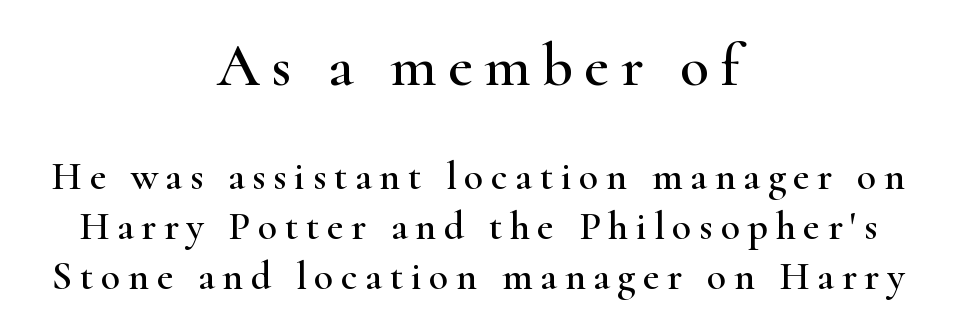
{"serif": "yes", "italic": "no", "width": "wide", "stroke_contrast": "high", "x_height": "small", "monospaced": "no", "underline": "no", "align": "center", "line_spacing": "normal", "line_spacing_ratio": 1.25, "larger_block": "first", "size_ratio": 1.5, "glyph_px": 60}
